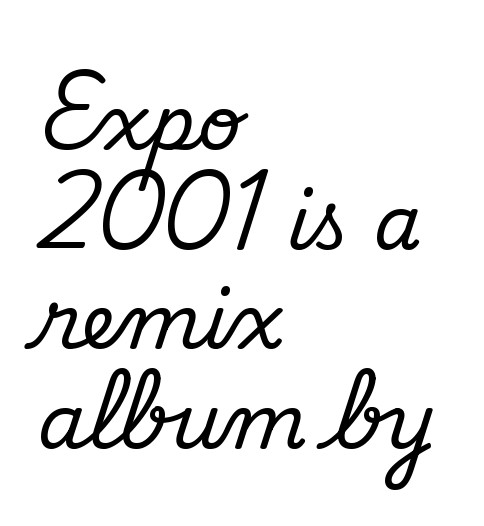
A typesetter would label this face a sans. Each word holds together tightly as a unit, with standard inter-letter gaps. The face used here is proportionally spaced, like ordinary book or web type. How would I describe the line gaps? Plain and ordinary. Line starts are locked; line ends wander. Glance below the letters and you will spot only blank space.
